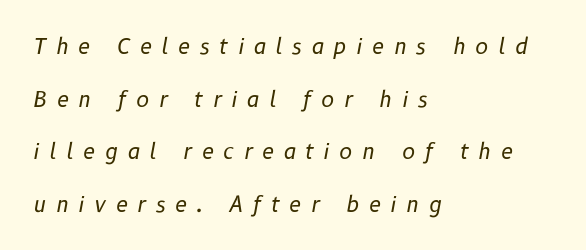
The space between consecutive lines is lavish. Words appear elongated and porous because spacing is wide. In CSS terms this would be text-align: left. Italic: yes, the glyphs are oblique. The typesetting does not lean heavy: it is not bold. Nobody drew a line under any word here.
